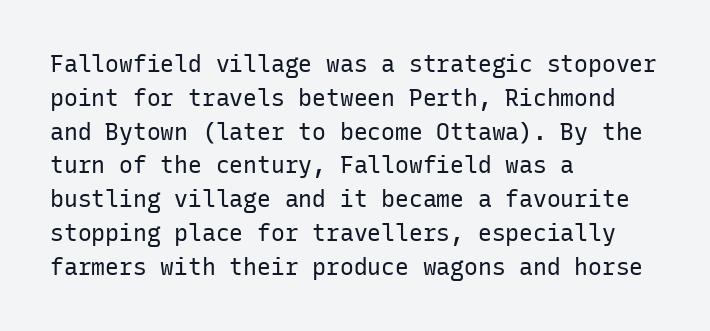
Just letters on the line, the space beneath them empty. Evenly set lines give the paragraph a standard silhouette. Heft: none added — not bold. Notice how the passage keeps a crisp vertical edge on the left only. No extra tracking has been applied to these lines. A roman cut, with each character standing at attention.
